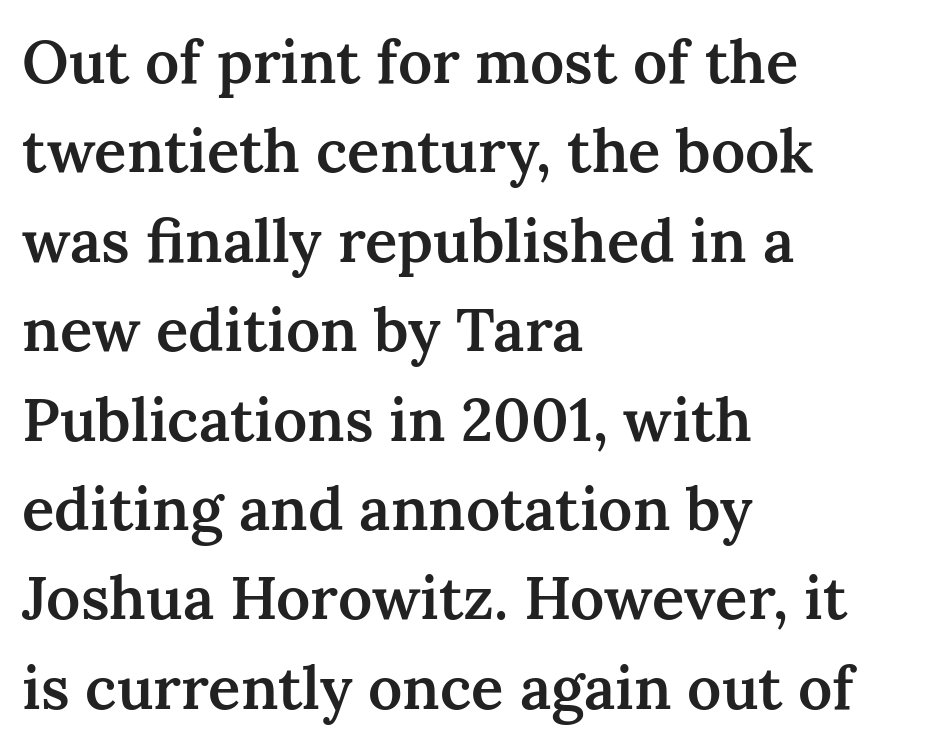
The image shows 60 px semibold serif type, upright; set left-aligned, normal line spacing (1.49x), normal letter spacing, not underlined; medium stroke contrast and a medium x-height.
